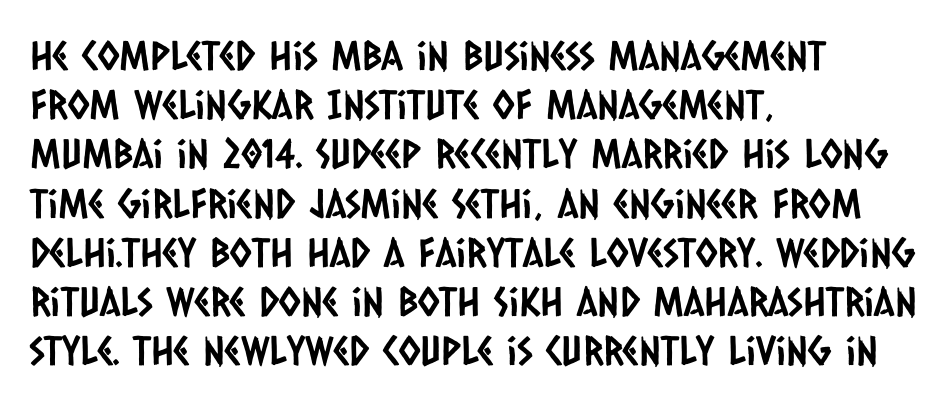
Q: Is the typeface a serif or a sans-serif typeface? A: Sans-serif.
Q: Is the text underlined? A: No.
Q: How is the paragraph aligned? A: Left-aligned.
Q: Is the spacing between letters normal or unusually wide? A: Normal.
Q: Width (condensed, normal, or wide)? A: Condensed.
Q: Stroke contrast? A: Low.
Q: x-height? A: Large.
Q: Monospaced? A: No.
